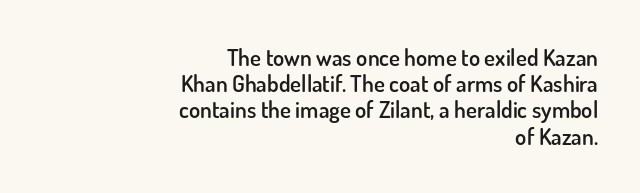
{"italic": "no", "bold": "semi", "underline": "no", "align": "right", "line_spacing": "tight", "line_spacing_ratio": 1.14, "letter_spacing": "normal", "letter_spacing_em": 0.0, "glyph_px": 23}
